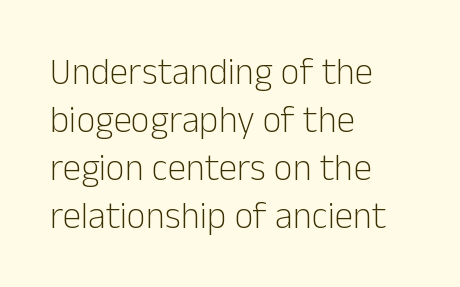
{"serif": "no", "italic": "no", "bold": "no", "weight": "light", "width": "normal", "stroke_contrast": "low", "x_height": "medium", "monospaced": "no", "underline": "no", "align": "left", "line_spacing": "normal", "line_spacing_ratio": 1.3, "letter_spacing": "normal", "letter_spacing_em": 0.0, "glyph_px": 37}
